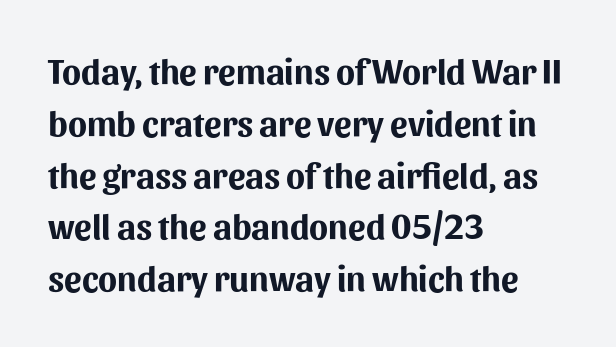
Underlining? Definitely not there. Rendered with straight, roman letterforms. The line texture is even and compact thanks to regular tracking. A normal amount of white space separates one row of letters from the next. Think of a printed novel: that variable character pitch is what you see here. Each line starts at the same left margin while the right side varies.
